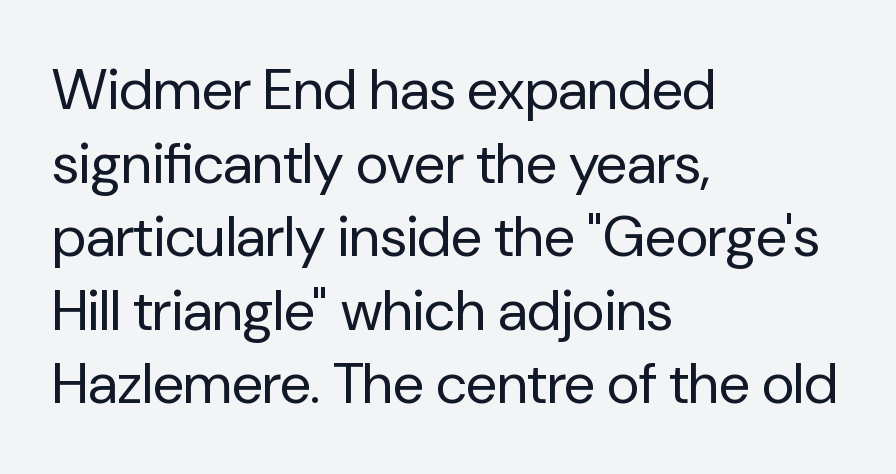
The rendering uses natural spacing where letterforms have individual widths. These lines are composed in type without serifs. Visually the block forms a straight wall on the left and a jagged coastline on the right. These glyphs show unthickened strokes, regular width or finer. There is no visible air inserted between adjacent glyphs. Students, observe: this is what conventionally led text looks like.
